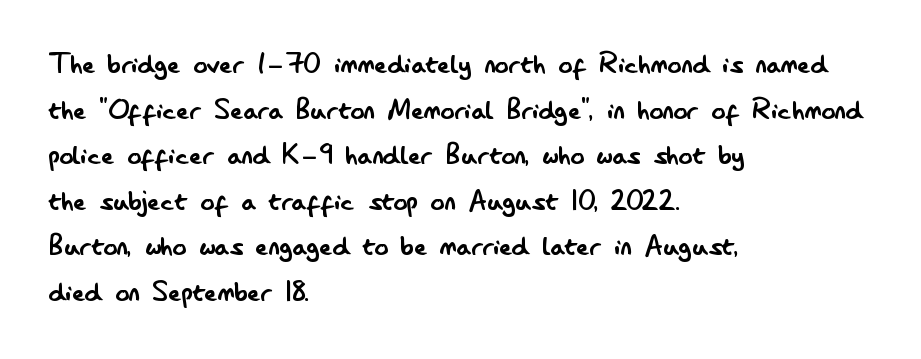
{"serif": "no", "italic": "no", "bold": "no", "weight": "regular", "width": "condensed", "stroke_contrast": "low", "x_height": "small", "monospaced": "no", "underline": "no", "align": "left", "line_spacing": "normal", "line_spacing_ratio": 1.34, "letter_spacing": "normal", "letter_spacing_em": 0.0, "glyph_px": 34}
